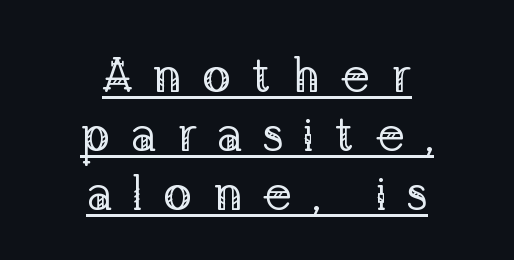
Q: Is the text bold? A: No.
Q: Is the text italic (slanted)? A: No, it is upright.
Q: Is the typeface a serif or a sans-serif typeface? A: Serif.
Q: Is the text underlined? A: Yes.
Q: How is the paragraph aligned? A: Centered.
Q: Is the spacing between letters normal or unusually wide? A: Unusually wide.
Q: Width (condensed, normal, or wide)? A: Normal.
Q: Stroke contrast? A: Low.
Q: x-height? A: Medium.
Q: Monospaced? A: No.
